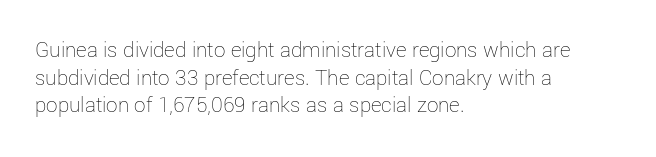
Unlike italic type, these characters show no tilt at all. The string is rendered with underlining switched off. The lines are quadded left. Tracking here is standard; glyphs follow each other at the usual distance. The letters look calm and open, with moderate or lighter stems.
